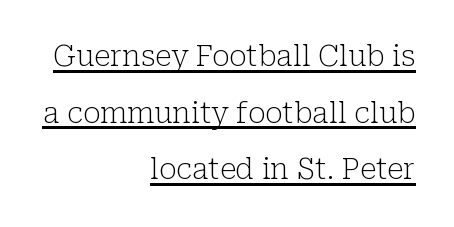
Q: Is the text bold? A: No.
Q: Is the text italic (slanted)? A: No, it is upright.
Q: Is the typeface a serif or a sans-serif typeface? A: Serif.
Q: Is the text underlined? A: Yes.
Q: How is the paragraph aligned? A: Right-aligned.
Q: Is the spacing between letters normal or unusually wide? A: Normal.
Q: Is the spacing between lines tight, normal or loose? A: Loose.
Q: Width (condensed, normal, or wide)? A: Normal.
Q: Stroke contrast? A: Low.
Q: x-height? A: Medium.
Q: Monospaced? A: No.
